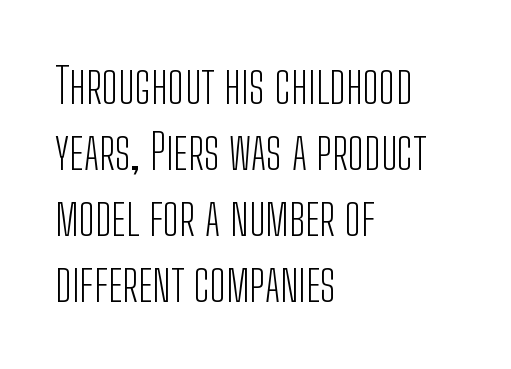
Notice how descenders clear the ascenders below comfortably — that's standard leading. Each row of text sits above clean, open space. The face used here is rendered with its standard letterfit. Rendered with straight, roman letterforms. Horizontal alignment here is leftward, the default for most running prose.
